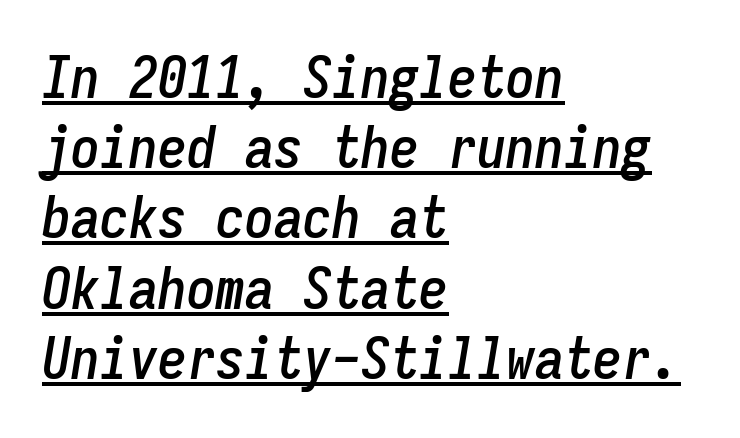
Q: Is the text italic (slanted)? A: Yes, it leans right by about 9 degrees.
Q: Is the text underlined? A: Yes.
Q: How is the paragraph aligned? A: Left-aligned.
Q: Is the spacing between letters normal or unusually wide? A: Normal.
Q: Width (condensed, normal, or wide)? A: Condensed.
Q: Stroke contrast? A: Low.
Q: x-height? A: Medium.
Q: Monospaced? A: Yes.
